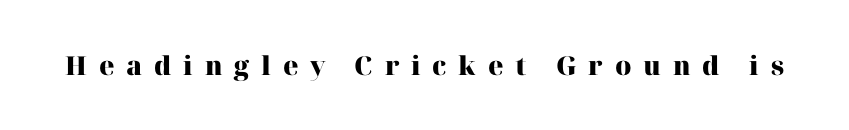
Q: Is the text bold? A: Yes.
Q: Is the text italic (slanted)? A: No, it is upright.
Q: Is the text underlined? A: No.
Q: Is the spacing between letters normal or unusually wide? A: Unusually wide.
